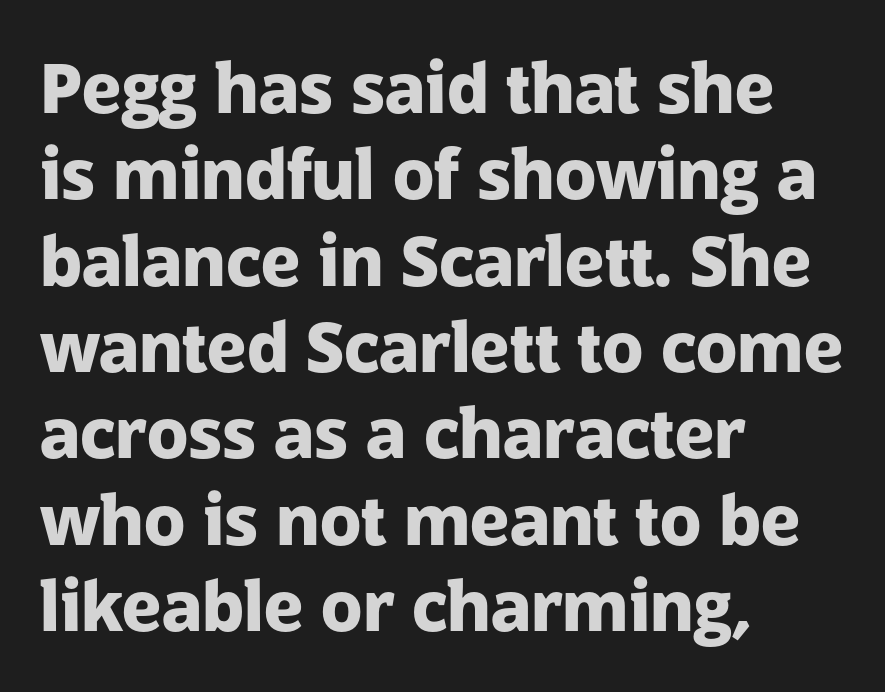
Q: Is the text bold? A: Yes.
Q: Is the text italic (slanted)? A: No, it is upright.
Q: Is the typeface a serif or a sans-serif typeface? A: Sans-serif.
Q: Is the text underlined? A: No.
Q: How is the paragraph aligned? A: Left-aligned.
Q: Is the spacing between letters normal or unusually wide? A: Normal.
Q: Is the spacing between lines tight, normal or loose? A: Normal.
Q: Width (condensed, normal, or wide)? A: Normal.
Q: Stroke contrast? A: Low.
Q: x-height? A: Medium.
Q: Monospaced? A: No.
